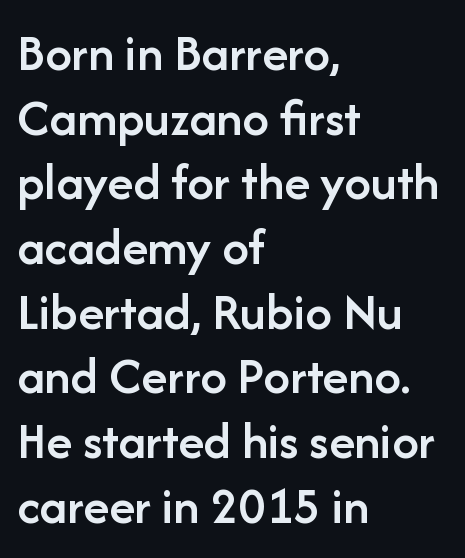
The image shows 53 px semibold sans-serif type, upright; set left-aligned, line spacing 1.22x, normal letter spacing, not underlined; low stroke contrast and a medium x-height.
